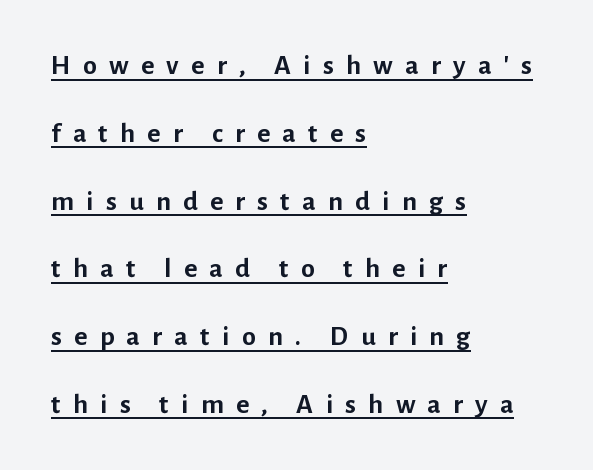
Q: Is the text bold? A: Yes.
Q: Is the text italic (slanted)? A: No, it is upright.
Q: Is the typeface a serif or a sans-serif typeface? A: Sans-serif.
Q: Is the text underlined? A: Yes.
Q: How is the paragraph aligned? A: Left-aligned.
Q: Is the spacing between letters normal or unusually wide? A: Unusually wide.
Q: Is the spacing between lines tight, normal or loose? A: Loose.
Q: Width (condensed, normal, or wide)? A: Normal.
Q: Stroke contrast? A: Low.
Q: x-height? A: Medium.
Q: Monospaced? A: No.
